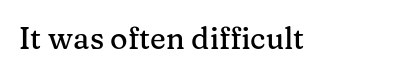
Here the designer chose a conventional face with non-uniform glyph widths. Italic: no, the glyphs are upright roman. I'd call this a serif setting — the letters wear small feet. There is no visible air inserted between adjacent glyphs.
